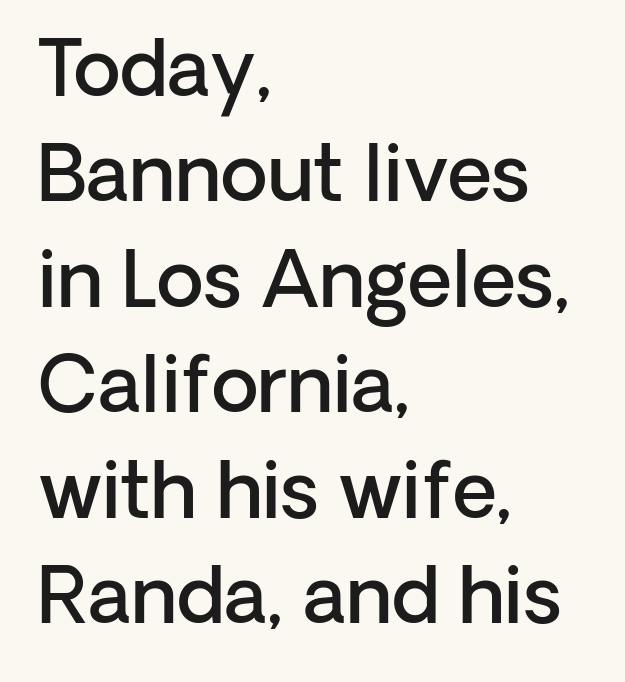
Q: Is the text bold? A: Semi-bold.
Q: Is the text italic (slanted)? A: No, it is upright.
Q: Is the typeface a serif or a sans-serif typeface? A: Sans-serif.
Q: Is the text underlined? A: No.
Q: How is the paragraph aligned? A: Left-aligned.
Q: Is the spacing between letters normal or unusually wide? A: Normal.
Q: Is the spacing between lines tight, normal or loose? A: Normal.
Q: Width (condensed, normal, or wide)? A: Normal.
Q: Stroke contrast? A: Low.
Q: x-height? A: Medium.
Q: Monospaced? A: No.
